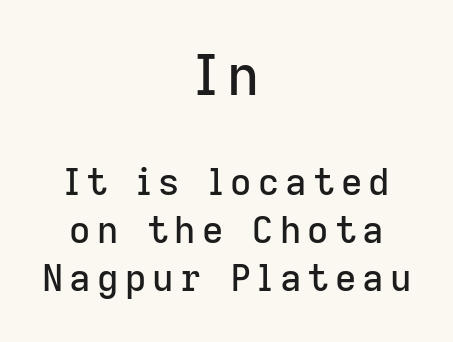
The image shows 56 px sans-serif type, upright; set centered, normal line spacing (1.3x), not underlined; the first (top) block is 1.51x larger; low stroke contrast and a medium x-height.
